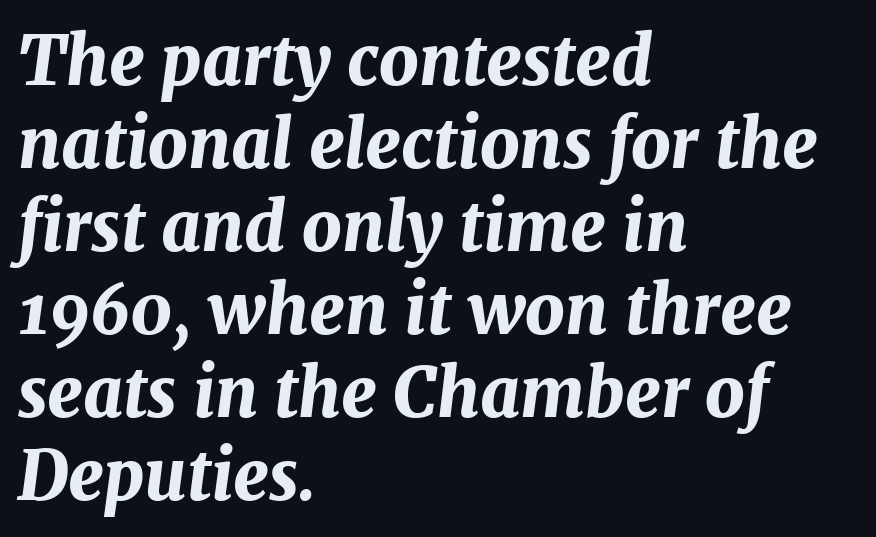
Q: Is the text bold? A: Yes.
Q: Is the text italic (slanted)? A: Yes, it leans right by about 7 degrees.
Q: Is the text underlined? A: No.
Q: How is the paragraph aligned? A: Left-aligned.
Q: Is the spacing between letters normal or unusually wide? A: Normal.
Q: Width (condensed, normal, or wide)? A: Normal.
Q: Stroke contrast? A: Medium.
Q: x-height? A: Medium.
Q: Monospaced? A: No.
